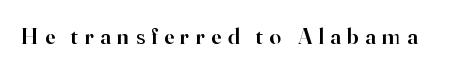
On the weight axis this lands at semibold, roughly 600. The foot of each line stays bare and open. If you drew a line through each stem, it would be perfectly vertical. How are the letters spaced? Widely, with obvious added tracking.
